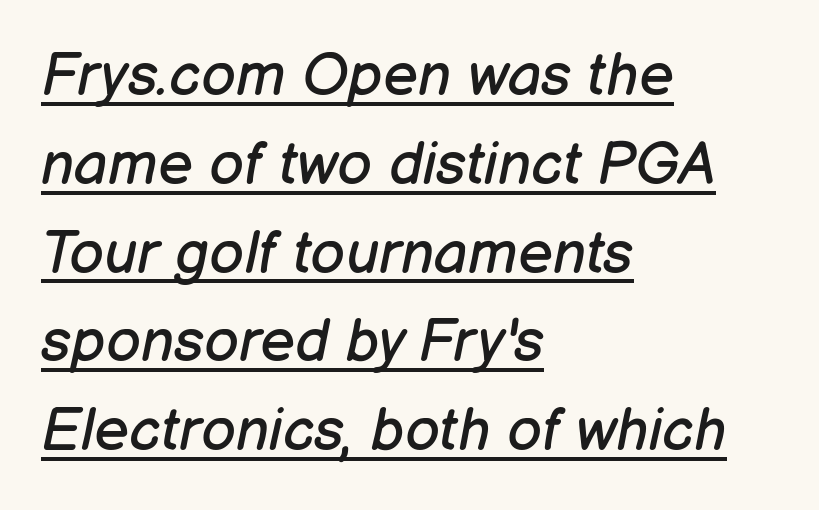
{"italic": "yes", "lean": "right", "slant_degrees": 12, "bold": "no", "weight": "regular", "width": "normal", "stroke_contrast": "low", "x_height": "medium", "monospaced": "no", "underline": "yes", "align": "left", "line_spacing": "normal", "line_spacing_ratio": 1.48, "letter_spacing": "normal", "letter_spacing_em": 0.0, "glyph_px": 60}
